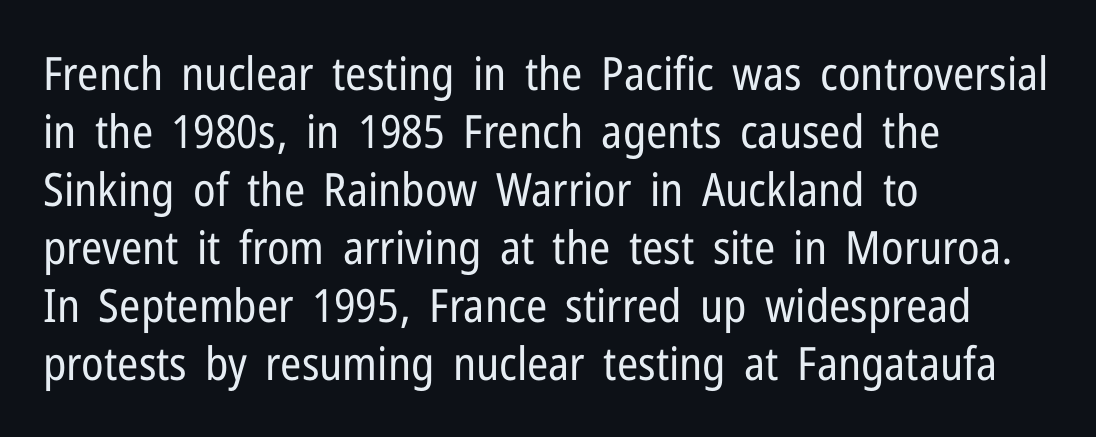
Q: Is the text bold? A: No.
Q: Is the text italic (slanted)? A: No, it is upright.
Q: Is the typeface a serif or a sans-serif typeface? A: Sans-serif.
Q: Is the text underlined? A: No.
Q: How is the paragraph aligned? A: Left-aligned.
Q: Is the spacing between letters normal or unusually wide? A: Normal.
Q: Is the spacing between lines tight, normal or loose? A: Normal.
Q: Width (condensed, normal, or wide)? A: Condensed.
Q: Stroke contrast? A: Low.
Q: x-height? A: Medium.
Q: Monospaced? A: No.
